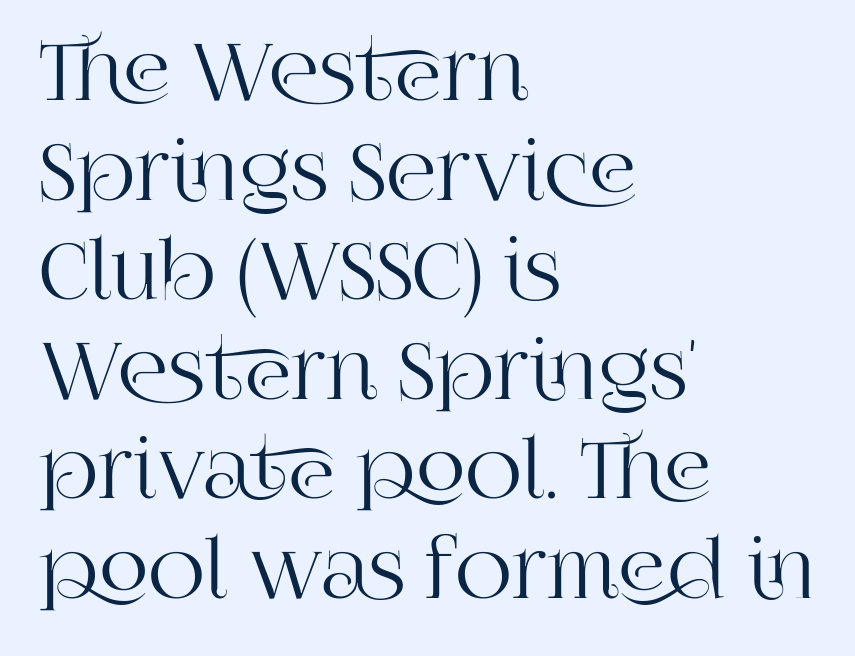
Q: Is the text italic (slanted)? A: No, it is upright.
Q: Is the typeface a serif or a sans-serif typeface? A: Serif.
Q: Is the text underlined? A: No.
Q: How is the paragraph aligned? A: Left-aligned.
Q: Is the spacing between letters normal or unusually wide? A: Normal.
Q: Is the spacing between lines tight, normal or loose? A: Normal.
Q: Width (condensed, normal, or wide)? A: Normal.
Q: Stroke contrast? A: High.
Q: x-height? A: Large.
Q: Monospaced? A: No.
